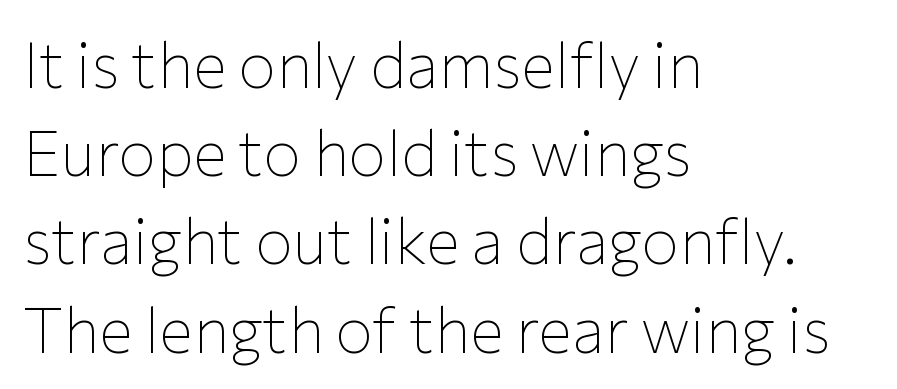
The image shows 63 px thin sans-serif type, upright; set left-aligned, normal line spacing (1.4x), normal letter spacing, not underlined; low stroke contrast and a medium x-height.
